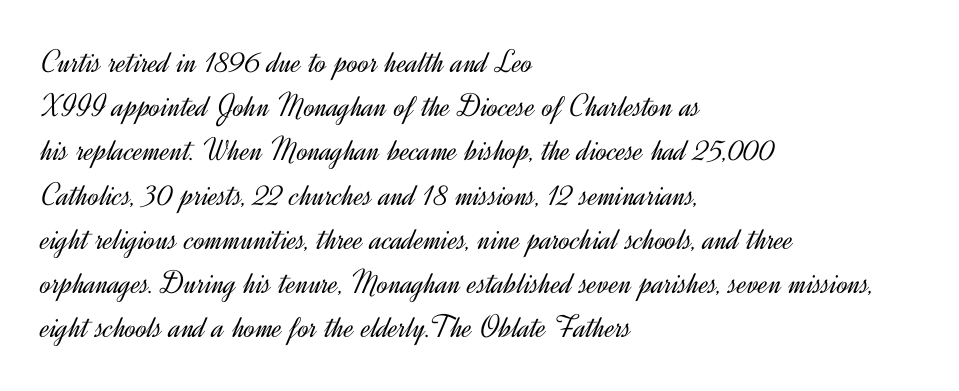
Q: Is the text bold? A: No.
Q: Is the text italic (slanted)? A: Yes.
Q: Is the typeface a serif or a sans-serif typeface? A: Sans-serif.
Q: Is the text underlined? A: No.
Q: How is the paragraph aligned? A: Left-aligned.
Q: Is the spacing between letters normal or unusually wide? A: Normal.
Q: Is the spacing between lines tight, normal or loose? A: Normal.
Q: Width (condensed, normal, or wide)? A: Normal.
Q: x-height? A: Small.
Q: Monospaced? A: No.
